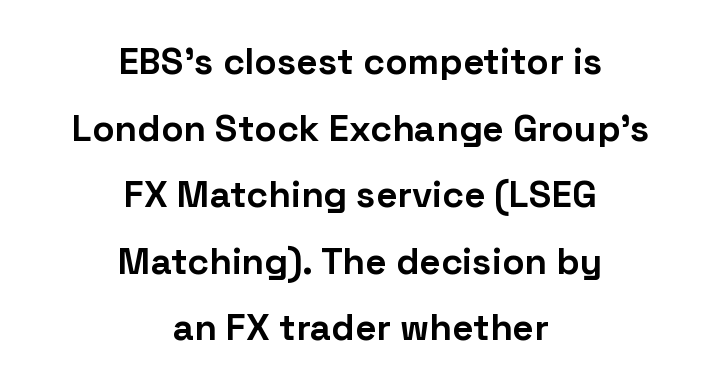
{"serif": "no", "italic": "no", "bold": "yes", "weight": "bold", "width": "normal", "stroke_contrast": "low", "x_height": "medium", "monospaced": "no", "underline": "no", "align": "center", "line_spacing_ratio": 1.8, "letter_spacing": "normal", "letter_spacing_em": 0.0, "glyph_px": 37}
